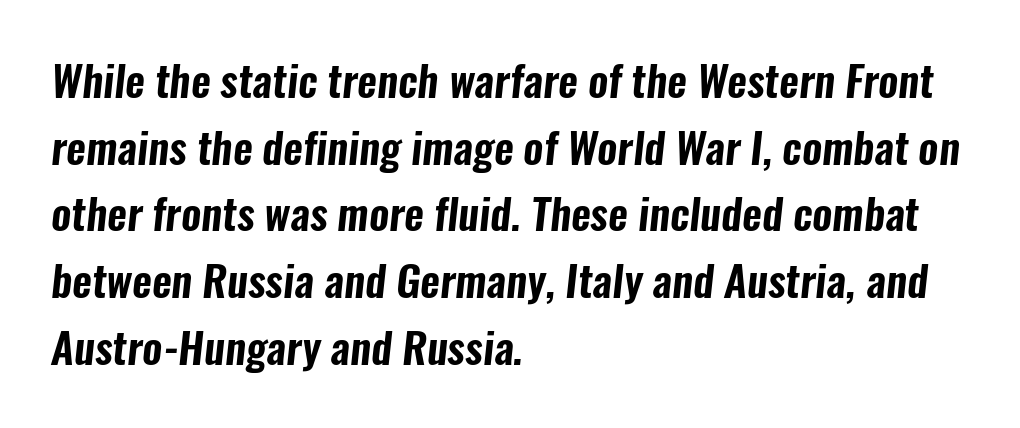
The image shows 43 px condensed sans-serif type; set left-aligned, normal line spacing (1.55x), normal letter spacing, not underlined; low stroke contrast and a medium x-height.
